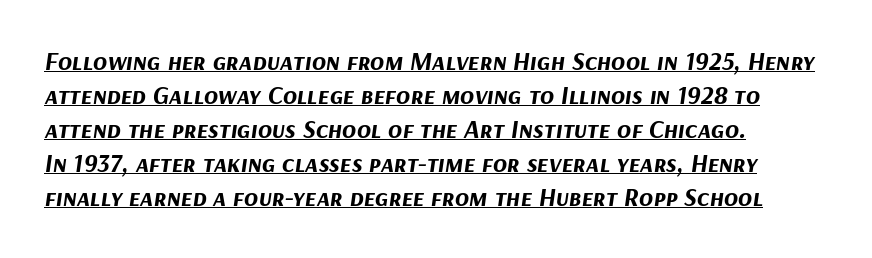
The image shows 26 px bold type, italic (leaning right); set left-aligned, normal line spacing (1.31x), normal letter spacing, underlined.
